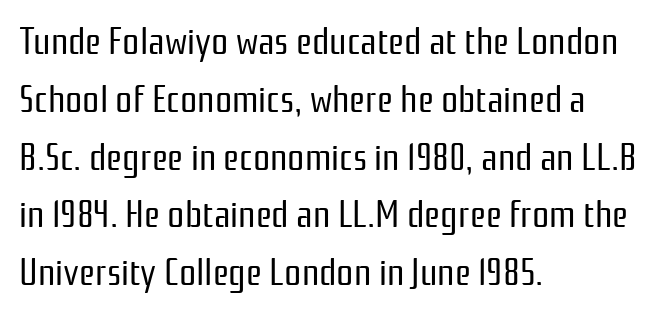
{"serif": "no", "italic": "no", "bold": "no", "weight": "regular", "width": "condensed", "stroke_contrast": "low", "x_height": "medium", "monospaced": "no", "underline": "no", "align": "left", "line_spacing": "normal", "line_spacing_ratio": 1.52, "letter_spacing": "normal", "letter_spacing_em": 0.0, "glyph_px": 38}
